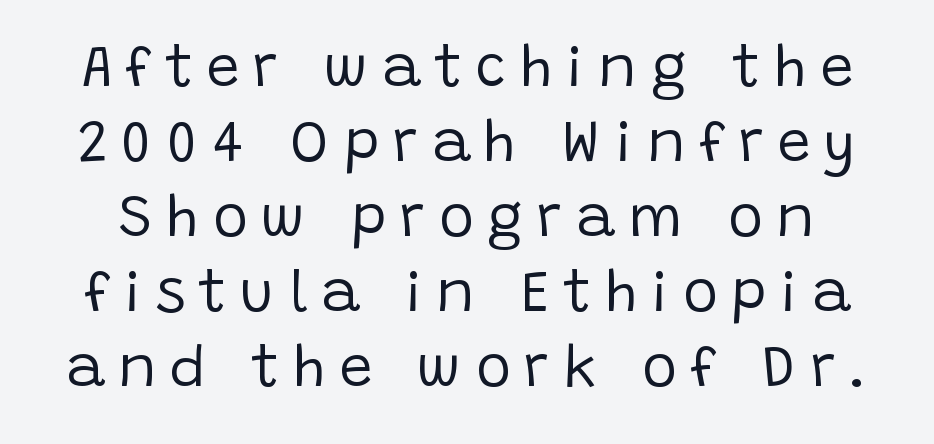
{"serif": "no", "italic": "no", "bold": "no", "weight": "regular", "width": "normal", "stroke_contrast": "low", "x_height": "large", "monospaced": "no", "underline": "no", "line_spacing": "normal", "line_spacing_ratio": 1.27, "letter_spacing": "wide", "letter_spacing_em": 0.23, "glyph_px": 59}
